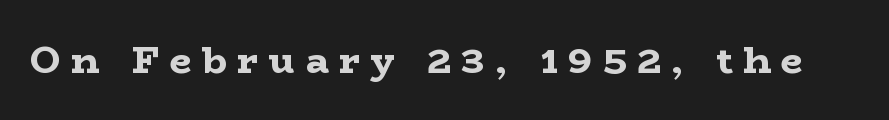
Q: Is the text bold? A: Yes.
Q: Is the text italic (slanted)? A: No, it is upright.
Q: Is the typeface a serif or a sans-serif typeface? A: Serif.
Q: Is the text underlined? A: No.
Q: Is the spacing between letters normal or unusually wide? A: Unusually wide.
Q: Width (condensed, normal, or wide)? A: Wide.
Q: Stroke contrast? A: Low.
Q: x-height? A: Medium.
Q: Monospaced? A: No.
